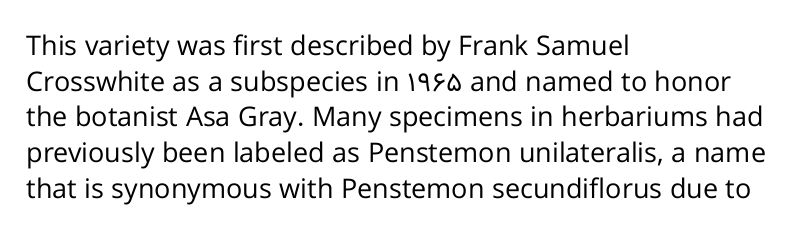
Q: Is the text bold? A: No.
Q: Is the text italic (slanted)? A: No, it is upright.
Q: Is the text underlined? A: No.
Q: How is the paragraph aligned? A: Left-aligned.
Q: Is the spacing between letters normal or unusually wide? A: Normal.
Q: Is the spacing between lines tight, normal or loose? A: Normal.
